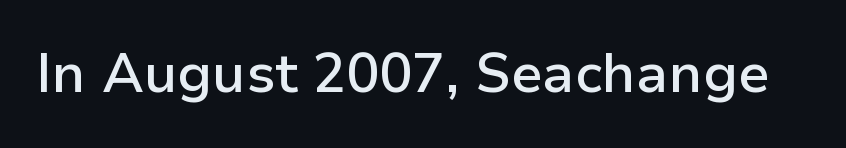
Q: Is the text bold? A: Semi-bold.
Q: Is the text italic (slanted)? A: No, it is upright.
Q: Is the typeface a serif or a sans-serif typeface? A: Sans-serif.
Q: Is the text underlined? A: No.
Q: Is the spacing between letters normal or unusually wide? A: Normal.
Q: Width (condensed, normal, or wide)? A: Normal.
Q: Stroke contrast? A: Low.
Q: x-height? A: Medium.
Q: Monospaced? A: No.
